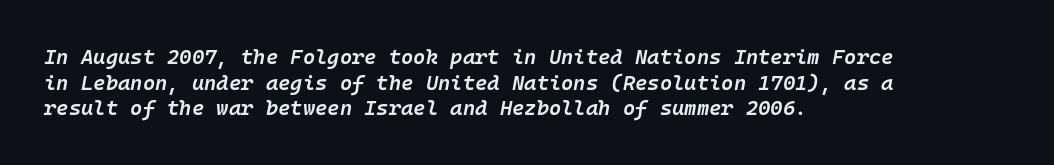
Q: Is the text bold? A: Semi-bold.
Q: Is the text italic (slanted)? A: Yes, it leans right by about 10 degrees.
Q: Is the text underlined? A: No.
Q: How is the paragraph aligned? A: Left-aligned.
Q: Is the spacing between letters normal or unusually wide? A: Normal.
